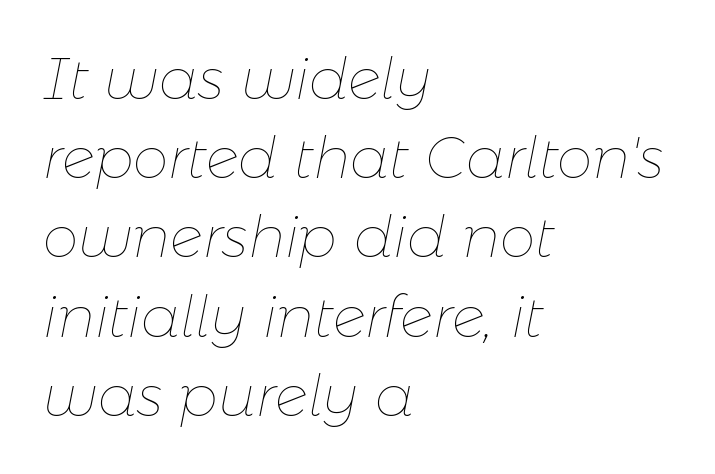
Observe the ordinary spacing: letters are neighbours, not strangers. These lines are rendered in a variable-pitch font. The characters are drawn with everyday or finer stroke widths. How would I describe the line gaps? Plain and ordinary. Teacher's note: observe the even left margin — that is flush-left alignment.
